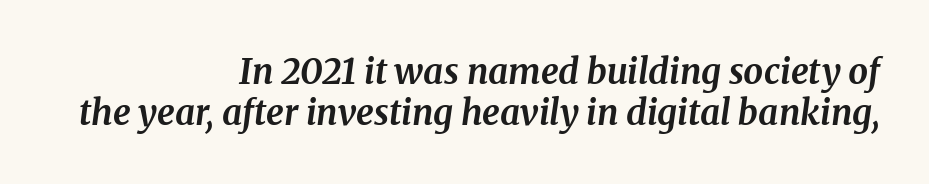
A clean baseline with only descenders dipping below it. This sample has the flowing, uneven cadence of proportional lettering. The face used here has the dense, thick strokes of a bold. Characters follow at the spacing the type designer built in. Are there feet on the stems? There are — it's a serif.
